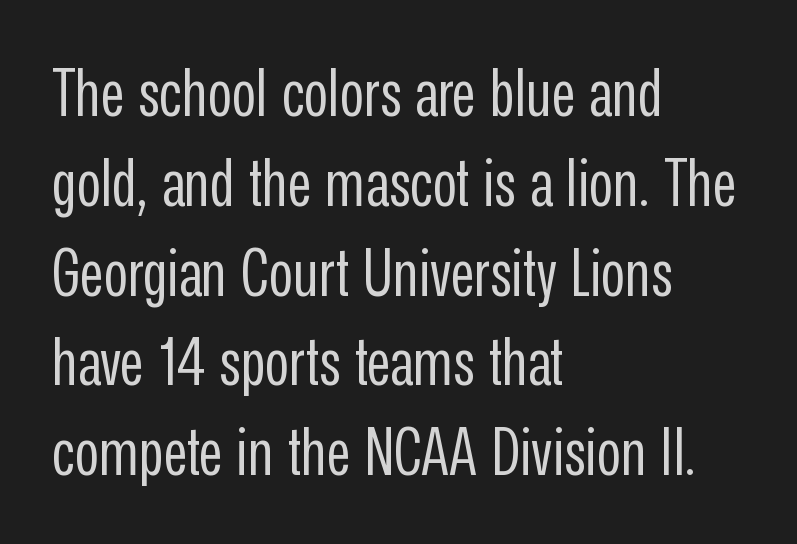
The image shows 66 px regular-weight, condensed sans-serif type, upright; set left-aligned, normal line spacing (1.36x), normal letter spacing, not underlined; low stroke contrast and a medium x-height.
